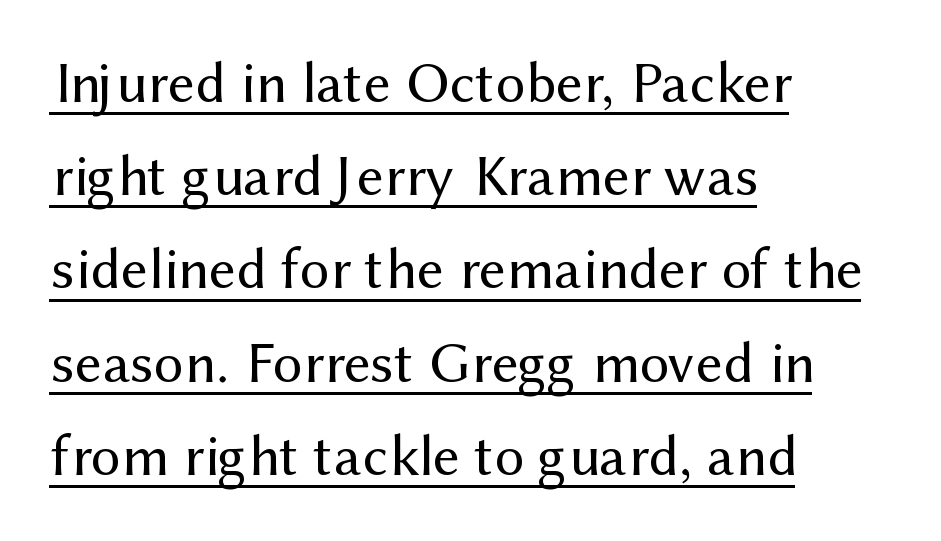
The image shows 59 px regular-weight sans-serif type, upright; set left-aligned, normal line spacing (1.58x), normal letter spacing, underlined; medium stroke contrast and a medium x-height.
